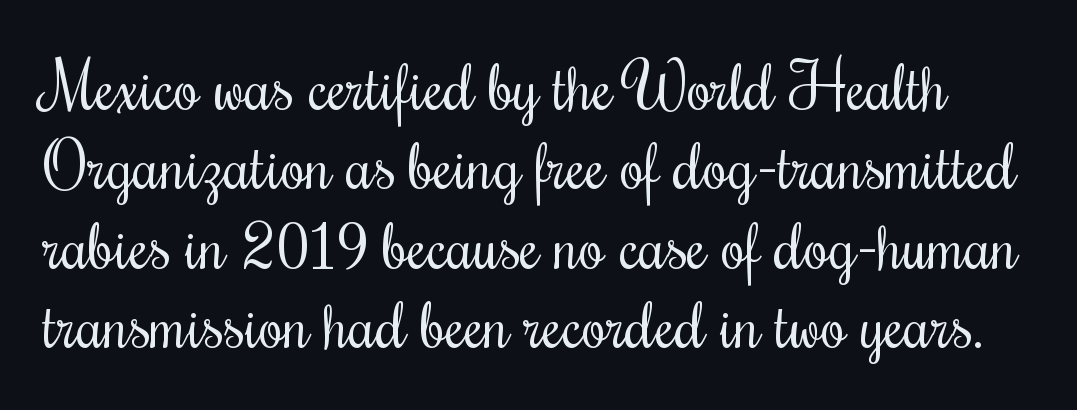
{"serif": "yes", "bold": "no", "weight": "regular", "width": "condensed", "stroke_contrast": "medium", "x_height": "small", "monospaced": "no", "underline": "no", "line_spacing_ratio": 1.24, "letter_spacing": "normal", "letter_spacing_em": 0.0, "glyph_px": 64}
